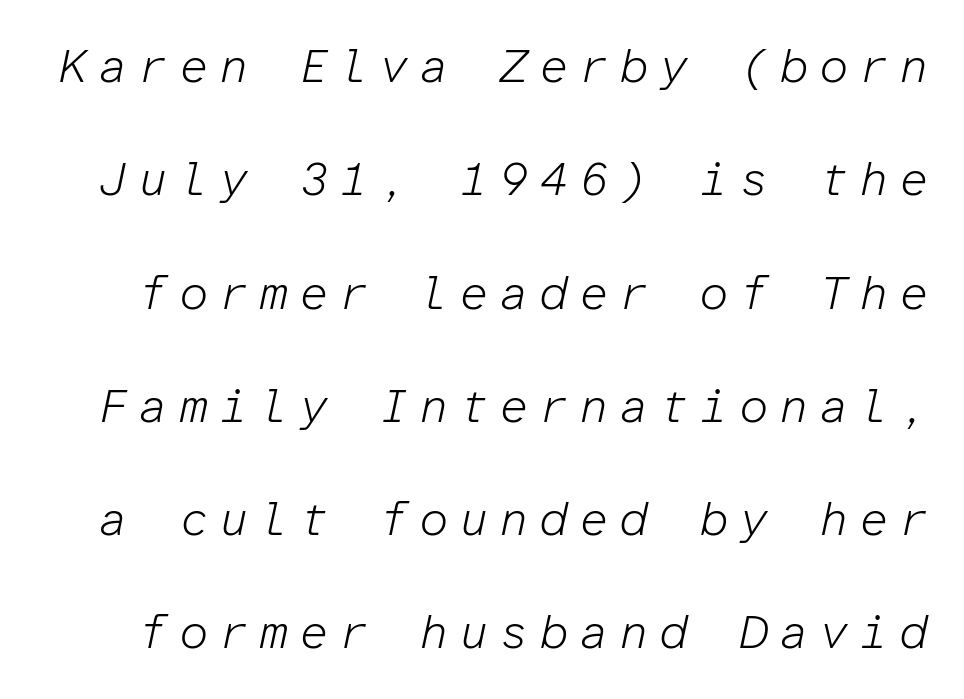
{"italic": "yes", "lean": "right", "slant_degrees": 12, "bold": "no", "weight": "light", "width": "normal", "stroke_contrast": "low", "x_height": "medium", "monospaced": "yes", "underline": "no", "line_spacing": "loose", "line_spacing_ratio": 2.41, "letter_spacing": "wide", "letter_spacing_em": 0.22, "glyph_px": 47}
